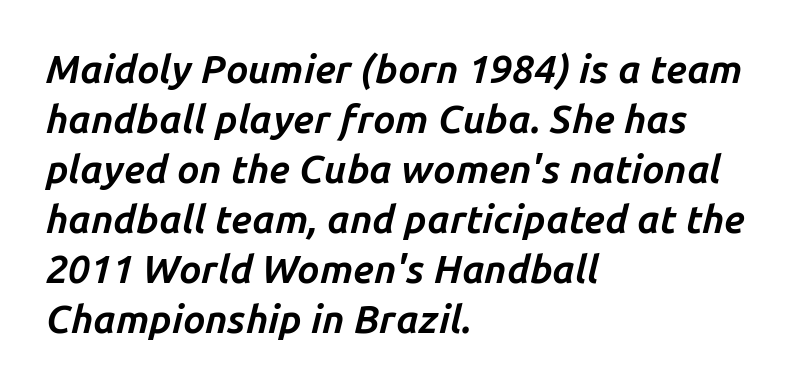
{"italic": "yes", "lean": "right", "slant_degrees": 14, "bold": "yes", "weight": "bold", "width": "normal", "stroke_contrast": "low", "x_height": "medium", "monospaced": "no", "underline": "no", "align": "left", "line_spacing": "normal", "line_spacing_ratio": 1.28, "letter_spacing": "normal", "letter_spacing_em": 0.0, "glyph_px": 39}
